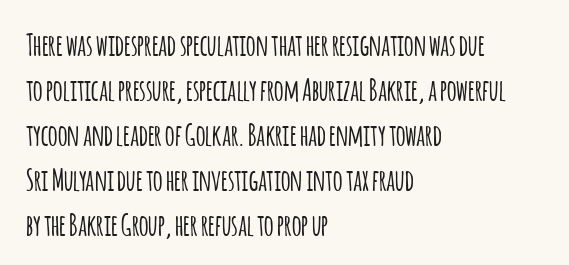
{"serif": "no", "italic": "no", "width": "condensed", "stroke_contrast": "low", "x_height": "large", "monospaced": "no", "underline": "no", "align": "left", "line_spacing": "normal", "line_spacing_ratio": 1.5, "letter_spacing": "normal", "letter_spacing_em": 0.0, "glyph_px": 30}
